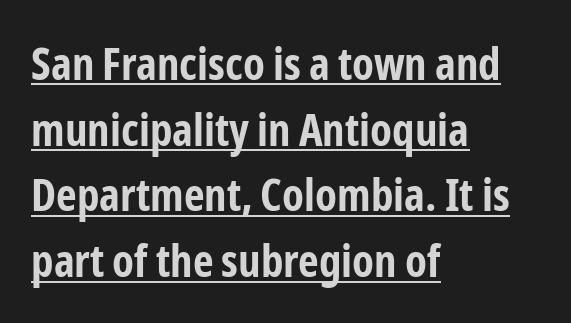
I'd call this a sans setting — the letters go barefoot. You could call the tracking neutral — neither tight nor loose. Quick note: interline space is typical. The typesetter has applied underlining to the passage shown. No italicization has been applied; the sample stays upright. Caption: bold face, heavy strokes.
